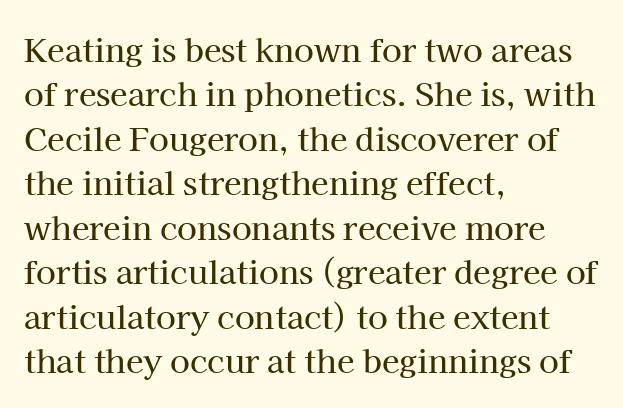
Clear beneath every line of the passage. The axis of the letterforms is exactly vertical. Standard letterfit; no display-style spreading of the glyphs. The designer left line spacing at the default.
